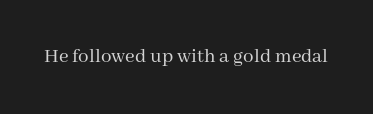
The image shows 21 px text type, upright; set normal letter spacing, not underlined.
